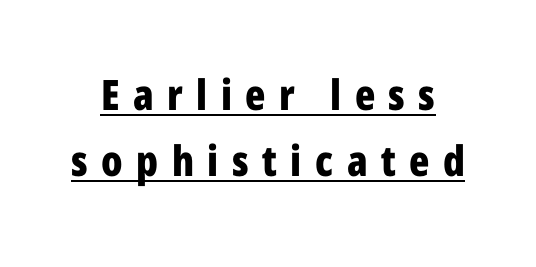
{"serif": "no", "italic": "no", "bold": "yes", "weight": "bold", "width": "condensed", "stroke_contrast": "low", "x_height": "medium", "monospaced": "no", "underline": "yes", "line_spacing": "normal", "line_spacing_ratio": 1.57, "letter_spacing": "wide", "letter_spacing_em": 0.32, "glyph_px": 42}
